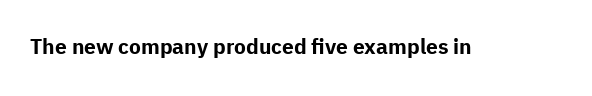
The image shows 21 px bold type, upright; set normal letter spacing, not underlined.
